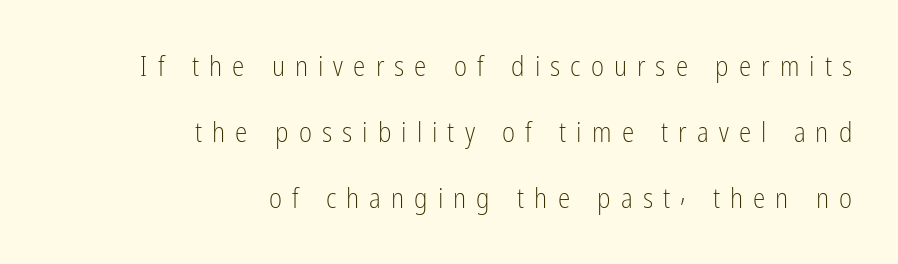
Q: Is the text bold? A: No.
Q: Is the text italic (slanted)? A: No, it is upright.
Q: Is the typeface a serif or a sans-serif typeface? A: Sans-serif.
Q: Is the text underlined? A: No.
Q: How is the paragraph aligned? A: Right-aligned.
Q: Is the spacing between letters normal or unusually wide? A: Unusually wide.
Q: Is the spacing between lines tight, normal or loose? A: Loose.
Q: Width (condensed, normal, or wide)? A: Condensed.
Q: Stroke contrast? A: Low.
Q: x-height? A: Medium.
Q: Monospaced? A: No.
